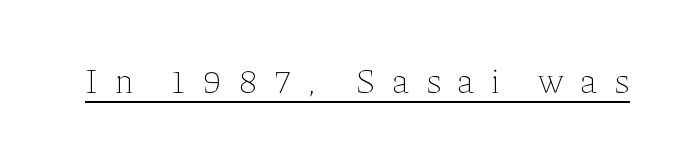
The strokes are not fattened; the text isn't bold. Style check: upright. Each letter keeps its own natural width here, so spacing adapts to shape. Looks like someone drew a line under every word here.
